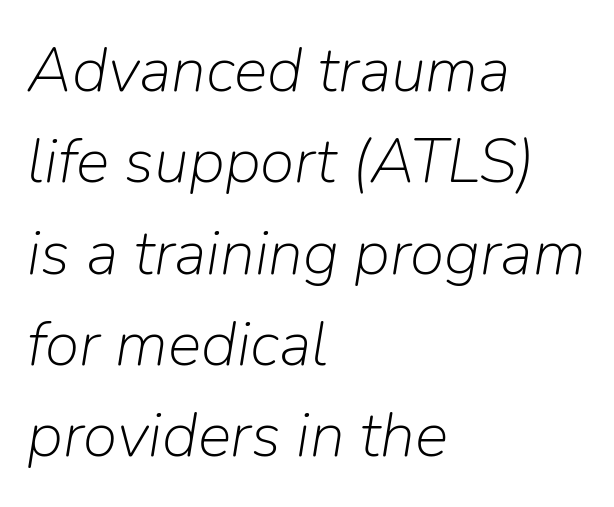
Q: Is the text bold? A: No.
Q: Is the text italic (slanted)? A: Yes, it leans right by about 9 degrees.
Q: Is the text underlined? A: No.
Q: How is the paragraph aligned? A: Left-aligned.
Q: Is the spacing between letters normal or unusually wide? A: Normal.
Q: Is the spacing between lines tight, normal or loose? A: Normal.
Q: Width (condensed, normal, or wide)? A: Normal.
Q: Stroke contrast? A: Low.
Q: x-height? A: Medium.
Q: Monospaced? A: No.
